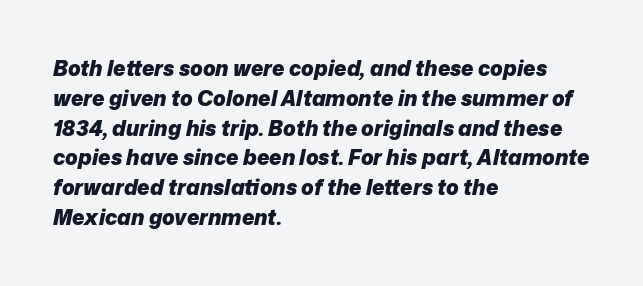
The image shows 21 px bold type, italic (leaning right); set left-aligned, normal line spacing (1.42x), normal letter spacing, not underlined.
